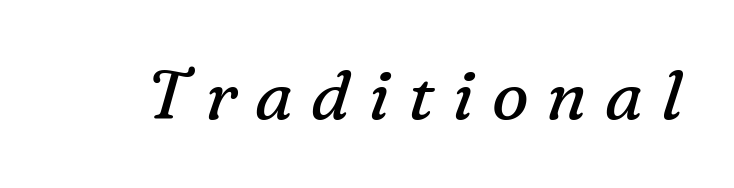
Q: Is the text bold? A: No.
Q: Is the text italic (slanted)? A: Yes, it leans right by about 16 degrees.
Q: Is the typeface a serif or a sans-serif typeface? A: Serif.
Q: Is the text underlined? A: No.
Q: Is the spacing between letters normal or unusually wide? A: Unusually wide.
Q: Width (condensed, normal, or wide)? A: Normal.
Q: Stroke contrast? A: Medium.
Q: x-height? A: Medium.
Q: Monospaced? A: No.
